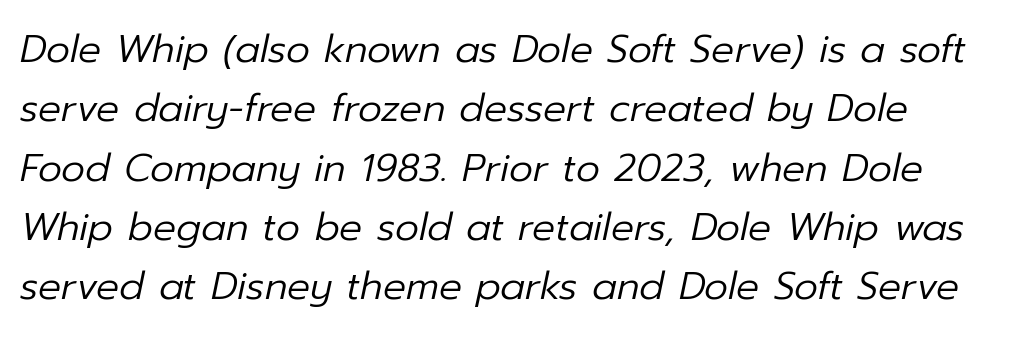
Q: Is the text bold? A: No.
Q: Is the text italic (slanted)? A: Yes, it leans right by about 12 degrees.
Q: Is the text underlined? A: No.
Q: How is the paragraph aligned? A: Left-aligned.
Q: Is the spacing between letters normal or unusually wide? A: Normal.
Q: Is the spacing between lines tight, normal or loose? A: Normal.
Q: Width (condensed, normal, or wide)? A: Normal.
Q: Stroke contrast? A: Low.
Q: x-height? A: Medium.
Q: Monospaced? A: No.
